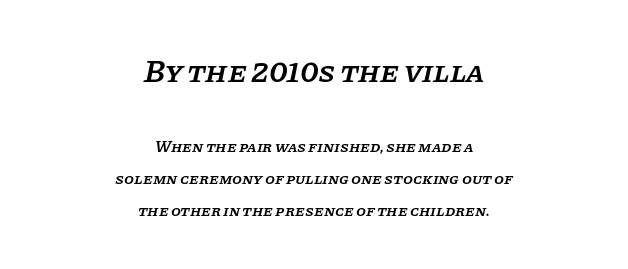
Q: Is the text bold? A: Semi-bold.
Q: Is the text italic (slanted)? A: Yes, it leans right by about 11 degrees.
Q: Is the typeface a serif or a sans-serif typeface? A: Serif.
Q: Is the text underlined? A: No.
Q: How is the paragraph aligned? A: Centered.
Q: Is the spacing between letters normal or unusually wide? A: Normal.
Q: Is the spacing between lines tight, normal or loose? A: Loose.
Q: Which block of text is set in a larger size, the first (top) or the second (bottom)? A: The first (top) one.
Q: Width (condensed, normal, or wide)? A: Normal.
Q: Stroke contrast? A: Low.
Q: x-height? A: Large.
Q: Monospaced? A: No.
